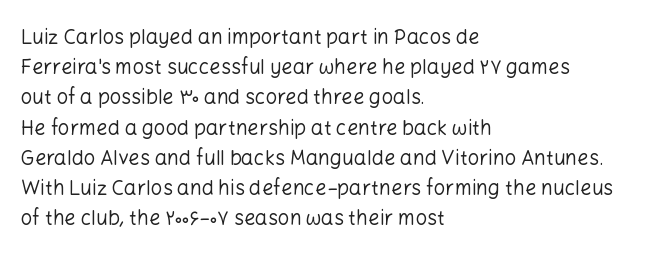
Q: Is the text bold? A: No.
Q: Is the text italic (slanted)? A: No, it is upright.
Q: Is the text underlined? A: No.
Q: How is the paragraph aligned? A: Left-aligned.
Q: Is the spacing between letters normal or unusually wide? A: Normal.
Q: Is the spacing between lines tight, normal or loose? A: Normal.
